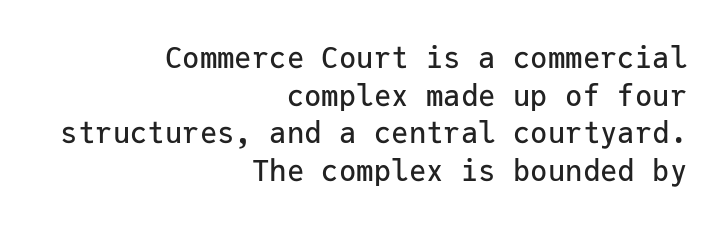
{"serif": "no", "italic": "no", "width": "normal", "stroke_contrast": "low", "x_height": "medium", "monospaced": "yes", "underline": "no", "align": "right", "line_spacing": "normal", "line_spacing_ratio": 1.3, "letter_spacing": "normal", "letter_spacing_em": 0.0, "glyph_px": 29}
